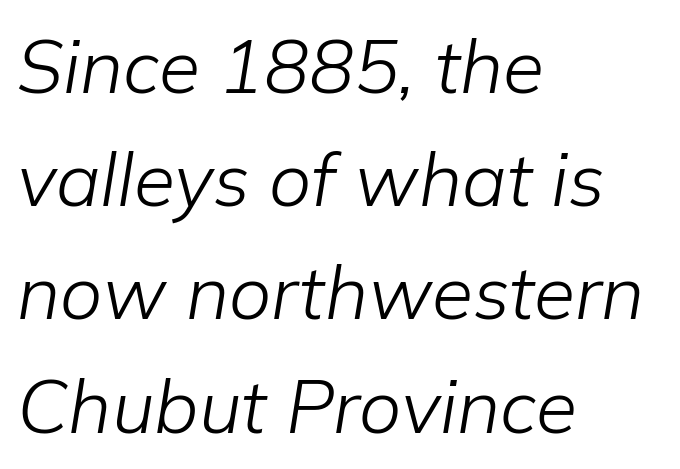
{"italic": "yes", "lean": "right", "slant_degrees": 9, "bold": "no", "weight": "light", "width": "normal", "stroke_contrast": "low", "x_height": "medium", "monospaced": "no", "underline": "no", "align": "left", "line_spacing": "normal", "line_spacing_ratio": 1.51, "letter_spacing": "normal", "letter_spacing_em": 0.0, "glyph_px": 75}
